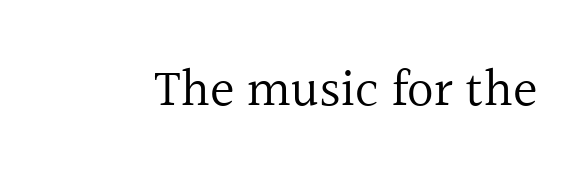
The letters stand upright; this is a roman face. This is not heavy type; no bold has been used. Yep, those are serifs on the letters. Each letter keeps its own natural width here, so spacing adapts to shape. Unmarked baselines from the first word to the last. The horizontal fit of the characters is conventional and even.
